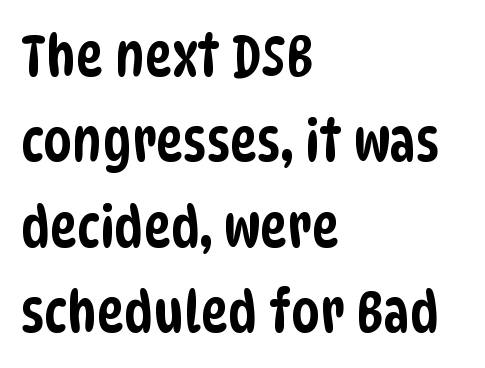
Standard letterfit; no display-style spreading of the glyphs. Typeset ragged right — the left edge is the straight one. Underlining? Definitely not there. The designer left line spacing at the default. Examine the stroke ends and you'll find no serifs. Character widths vary here, with narrow letters taking less room than wide ones.
